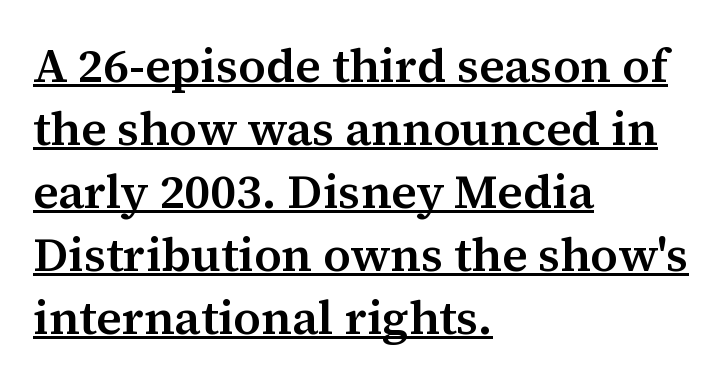
The image shows 48 px semibold serif type, upright; set left-aligned, normal line spacing (1.31x), normal letter spacing, underlined; medium stroke contrast and a medium x-height.
